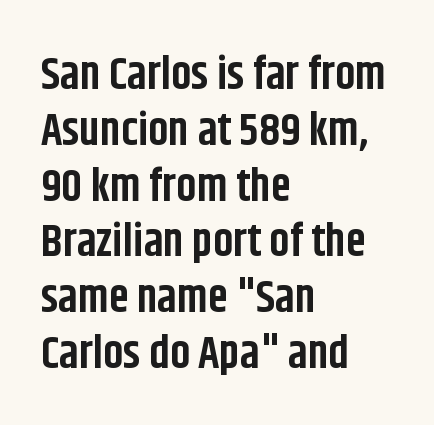
Vertical strokes here are truly vertical. These lines stack with their left ends in a neat column. Descenders hang freely into open space. In terms of weight, the rendering is a true, heavy bold. This sample has the flowing, uneven cadence of proportional lettering.
